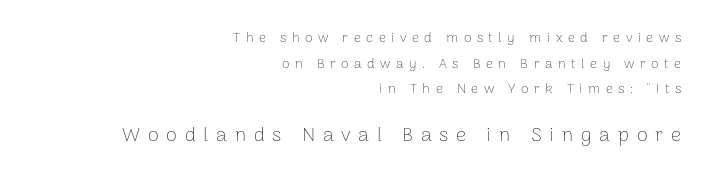
{"italic": "no", "bold": "no", "underline": "no", "align": "right", "line_spacing_ratio": 1.83, "letter_spacing": "wide", "letter_spacing_em": 0.39, "larger_block": "second", "size_ratio": 1.43, "glyph_px": 20}
